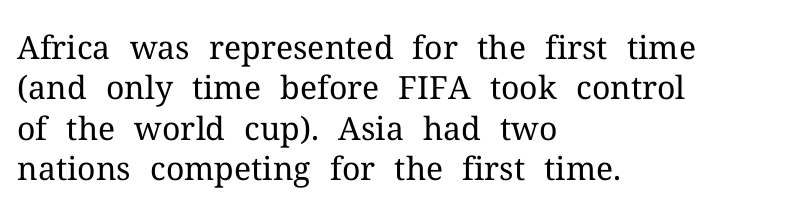
The image shows 32 px regular-weight serif type, upright; set left-aligned, normal line spacing (1.26x), normal letter spacing, not underlined; medium stroke contrast and a medium x-height.
